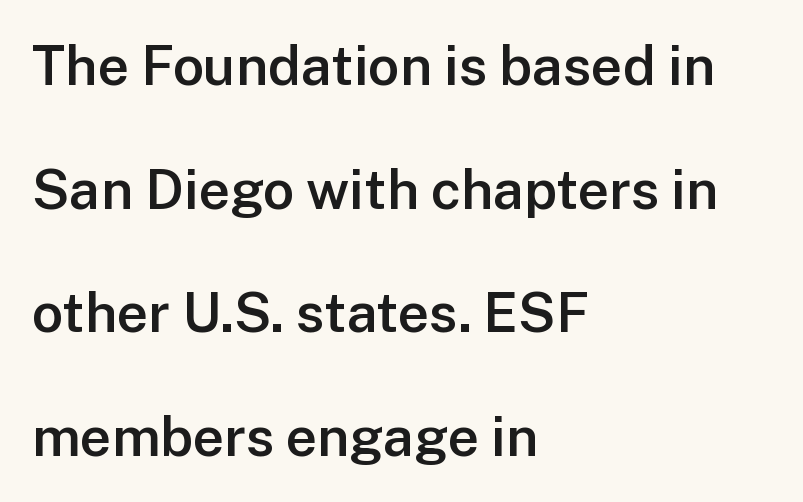
{"serif": "no", "italic": "no", "bold": "semi", "weight": "semibold", "width": "normal", "stroke_contrast": "low", "x_height": "medium", "monospaced": "no", "underline": "no", "align": "left", "line_spacing": "loose", "line_spacing_ratio": 2.25, "letter_spacing": "normal", "letter_spacing_em": 0.0, "glyph_px": 55}
